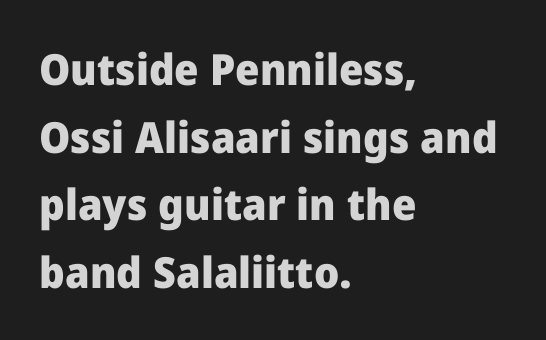
Q: Is the text bold? A: Yes.
Q: Is the text italic (slanted)? A: No, it is upright.
Q: Is the typeface a serif or a sans-serif typeface? A: Sans-serif.
Q: Is the text underlined? A: No.
Q: How is the paragraph aligned? A: Left-aligned.
Q: Is the spacing between letters normal or unusually wide? A: Normal.
Q: Is the spacing between lines tight, normal or loose? A: Normal.
Q: Width (condensed, normal, or wide)? A: Normal.
Q: Stroke contrast? A: Low.
Q: x-height? A: Medium.
Q: Monospaced? A: No.
